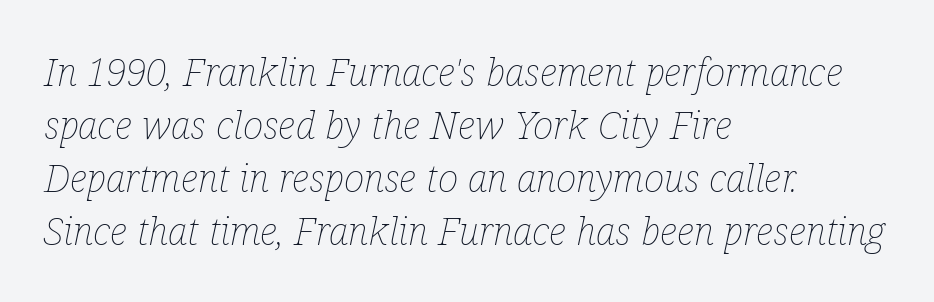
The image shows 39 px thin, condensed type, italic (leaning right); set left-aligned, normal line spacing (1.36x), normal letter spacing, not underlined; low stroke contrast and a medium x-height.
